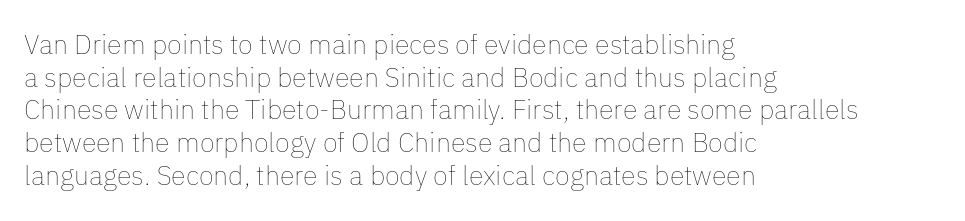
What stands out about the letter spacing? Nothing — it is the standard amount. This is not heavy type; no bold has been used. Just letters on the line, the space beneath them empty. Notice how the stems are strictly vertical — no italics here. This rendering uses left alignment, leaving the right contour irregular.
